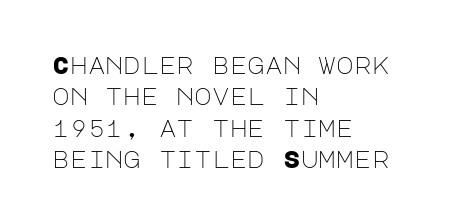
What stands out about the letter spacing? Nothing — it is the standard amount. Unmarked baselines from the first word to the last. The rendering anchors every line to the left-hand side. Regarding leading, the lines here are spaced in the standard way. Compared with a typical body face, this is equally light or lighter still. In terms of posture, this sample is upright.
